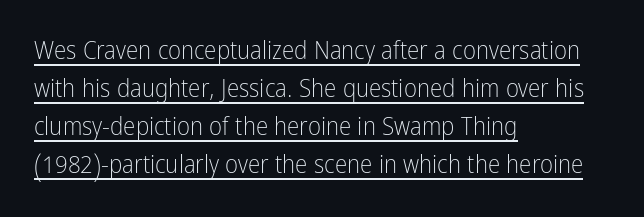
Q: Is the text bold? A: No.
Q: Is the text italic (slanted)? A: No, it is upright.
Q: Is the text underlined? A: Yes.
Q: How is the paragraph aligned? A: Left-aligned.
Q: Is the spacing between letters normal or unusually wide? A: Normal.
Q: Is the spacing between lines tight, normal or loose? A: Normal.
